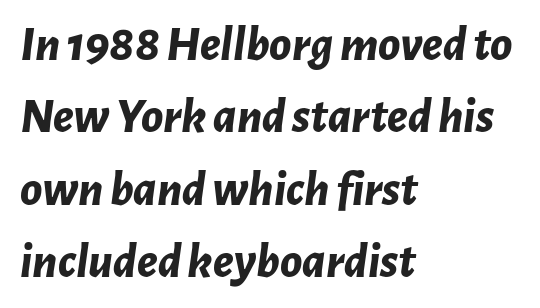
One-word summary of the alignment: left. A typesetter would call this proportional, since set widths differ per character. What stands out about the letter spacing? Nothing — it is the standard amount. Just letters on the line, the space beneath them empty. The specimen reads as italic at a glance.
